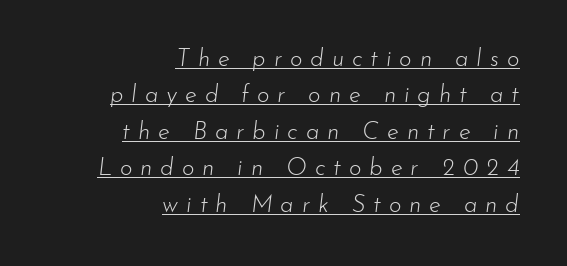
The image shows 24 px text type, italic (leaning right); set right-aligned, normal line spacing (1.52x), unusually wide letter spacing (+0.33 em), underlined.
